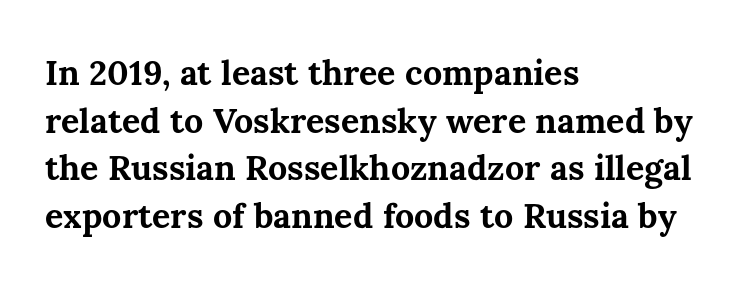
These lines sit exactly where default settings would place them. Where is the straight margin? On the left. Posture: straight, roman, zero tilt. Weight: bold. Glance below the letters and you will spot only blank space. This sample has the flowing, uneven cadence of proportional lettering.
